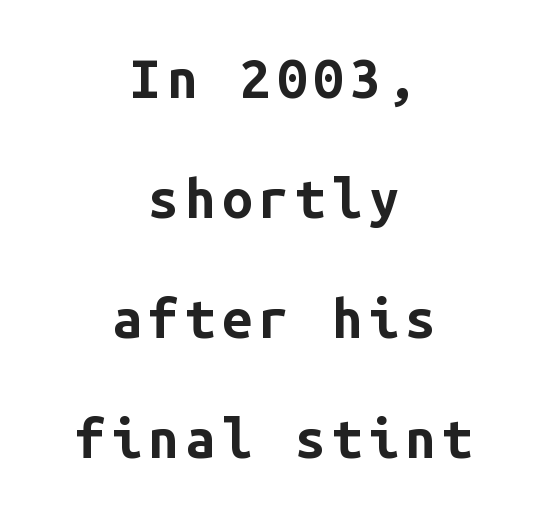
{"serif": "no", "italic": "no", "bold": "yes", "weight": "bold", "width": "normal", "stroke_contrast": "low", "x_height": "medium", "monospaced": "yes", "underline": "no", "align": "center", "line_spacing": "loose", "line_spacing_ratio": 2.22, "glyph_px": 54}
